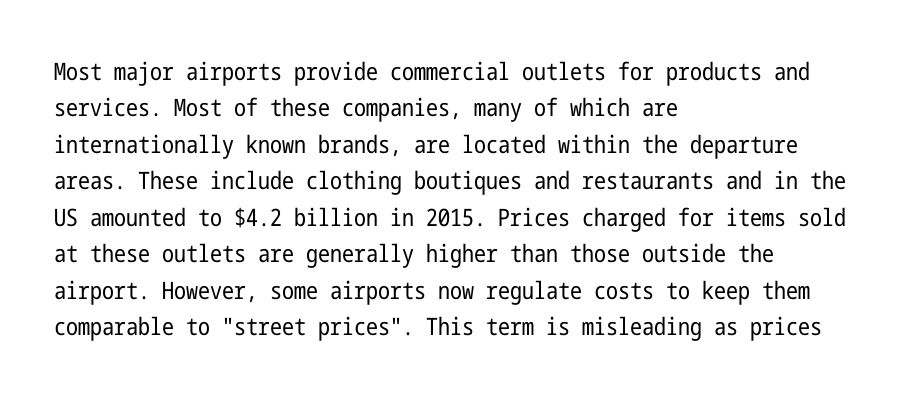
The image shows 24 px text type, upright; set left-aligned, normal line spacing (1.52x), normal letter spacing, not underlined.
